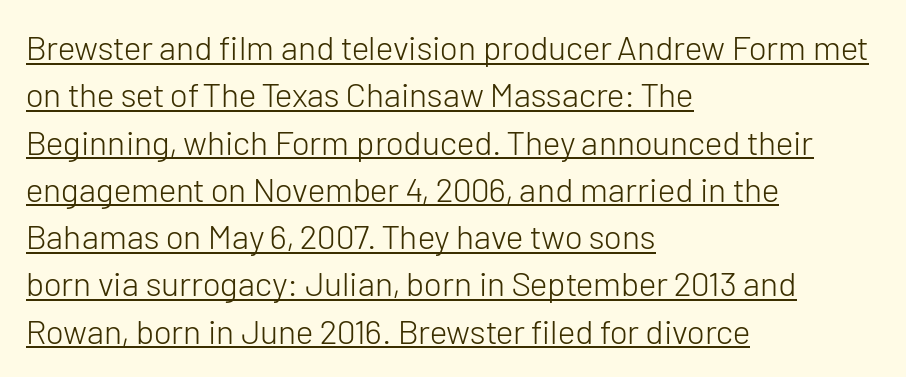
Q: Is the text bold? A: No.
Q: Is the text italic (slanted)? A: No, it is upright.
Q: Is the typeface a serif or a sans-serif typeface? A: Sans-serif.
Q: Is the text underlined? A: Yes.
Q: How is the paragraph aligned? A: Left-aligned.
Q: Is the spacing between letters normal or unusually wide? A: Normal.
Q: Is the spacing between lines tight, normal or loose? A: Normal.
Q: Width (condensed, normal, or wide)? A: Normal.
Q: Stroke contrast? A: Low.
Q: x-height? A: Medium.
Q: Monospaced? A: No.
